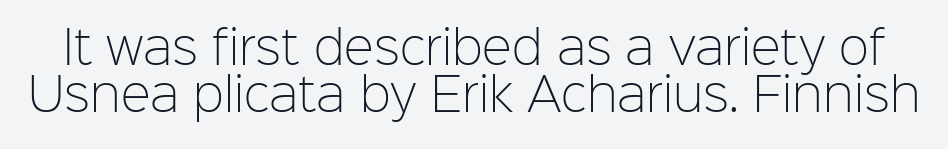
{"serif": "no", "italic": "no", "bold": "no", "weight": "light", "width": "normal", "stroke_contrast": "low", "x_height": "medium", "monospaced": "no", "underline": "no", "line_spacing": "tight", "line_spacing_ratio": 1.04, "letter_spacing": "normal", "letter_spacing_em": 0.0, "glyph_px": 45}
